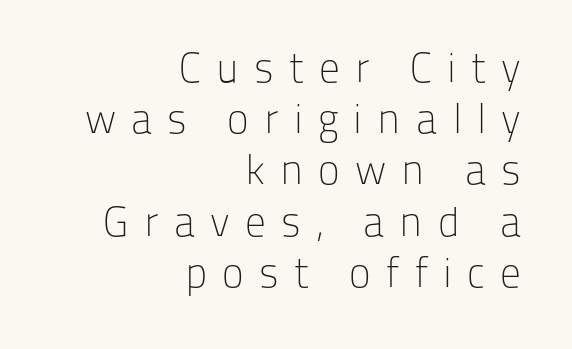
Q: Is the text bold? A: No.
Q: Is the text italic (slanted)? A: No, it is upright.
Q: Is the typeface a serif or a sans-serif typeface? A: Sans-serif.
Q: Is the text underlined? A: No.
Q: How is the paragraph aligned? A: Right-aligned.
Q: Is the spacing between letters normal or unusually wide? A: Unusually wide.
Q: Is the spacing between lines tight, normal or loose? A: Normal.
Q: Width (condensed, normal, or wide)? A: Normal.
Q: Stroke contrast? A: Low.
Q: x-height? A: Medium.
Q: Monospaced? A: No.
